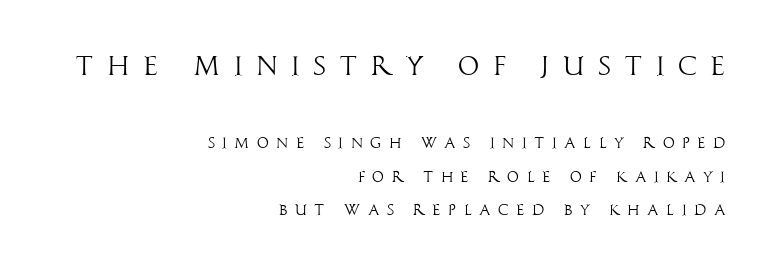
The image shows 27 px text type, upright; set right-aligned, loose line spacing (2.24x), unusually wide letter spacing (+0.5 em), not underlined; the first (top) block is 1.8x larger.
